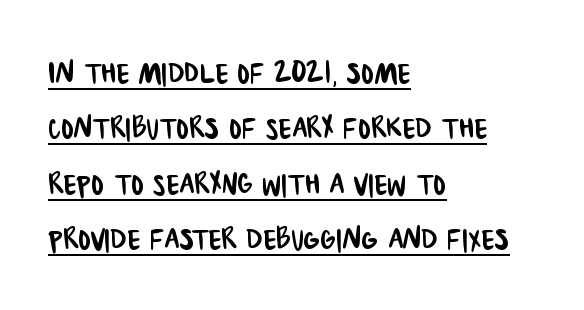
The face used here is proportionally spaced, like ordinary book or web type. Is this a sans? Yes — the strokes have no serifs. Summary of vertical rhythm: regular, with standard interline spacing. This sample uses plain, unmodified letter spacing. The rendering uses the underline text-decoration. Horizontal alignment here is leftward, the default for most running prose.
